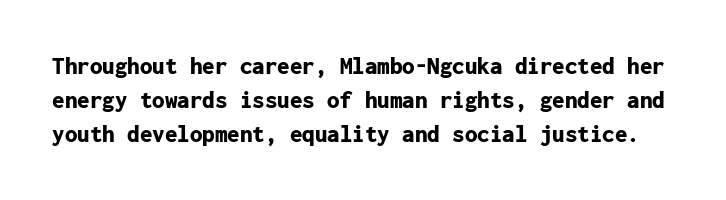
Q: Is the text bold? A: Yes.
Q: Is the text italic (slanted)? A: No, it is upright.
Q: Is the text underlined? A: No.
Q: Is the spacing between letters normal or unusually wide? A: Normal.
Q: Is the spacing between lines tight, normal or loose? A: Normal.
